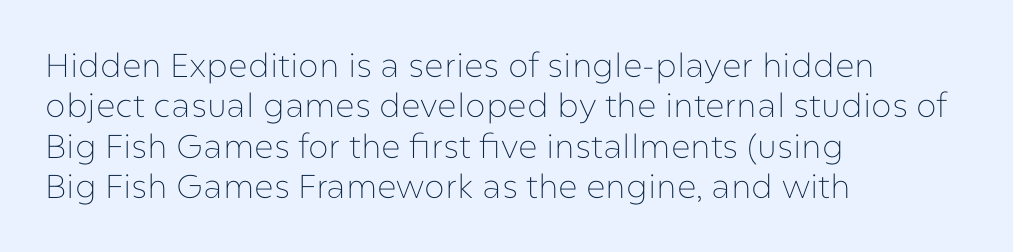
{"serif": "no", "italic": "no", "bold": "no", "weight": "thin", "width": "normal", "stroke_contrast": "low", "x_height": "medium", "monospaced": "no", "underline": "no", "align": "left", "line_spacing_ratio": 1.22, "letter_spacing": "normal", "letter_spacing_em": 0.0, "glyph_px": 33}
